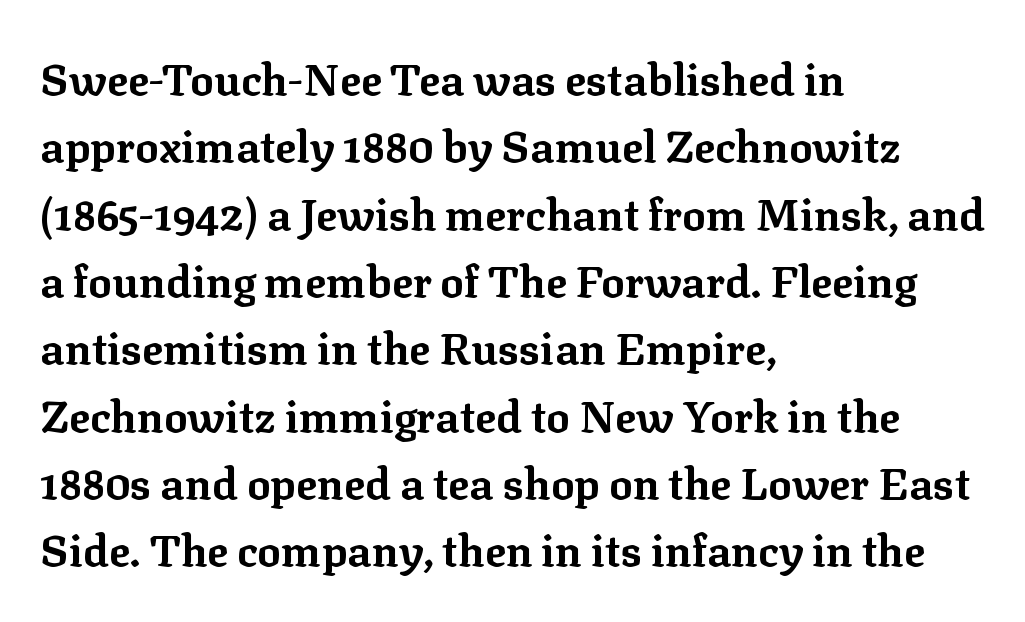
The image shows 44 px bold serif type, upright; set left-aligned, normal line spacing (1.53x), normal letter spacing, not underlined; low stroke contrast and a medium x-height.
